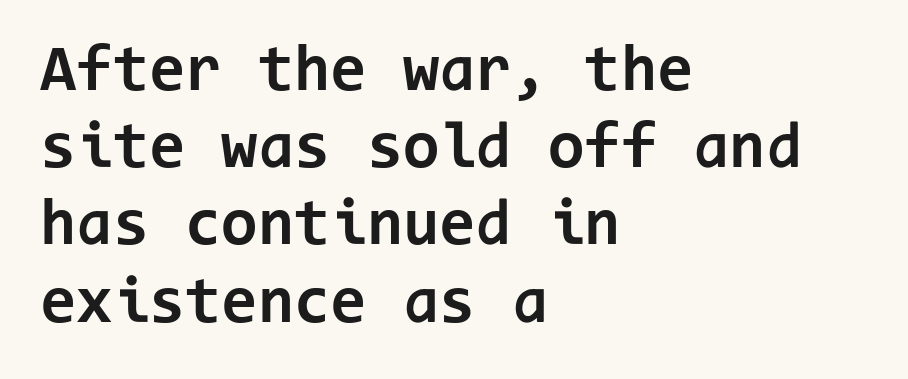
{"serif": "no", "italic": "no", "bold": "yes", "weight": "bold", "width": "normal", "stroke_contrast": "low", "x_height": "medium", "monospaced": "yes", "underline": "no", "align": "left", "line_spacing_ratio": 1.17, "letter_spacing": "normal", "letter_spacing_em": 0.0, "glyph_px": 66}
